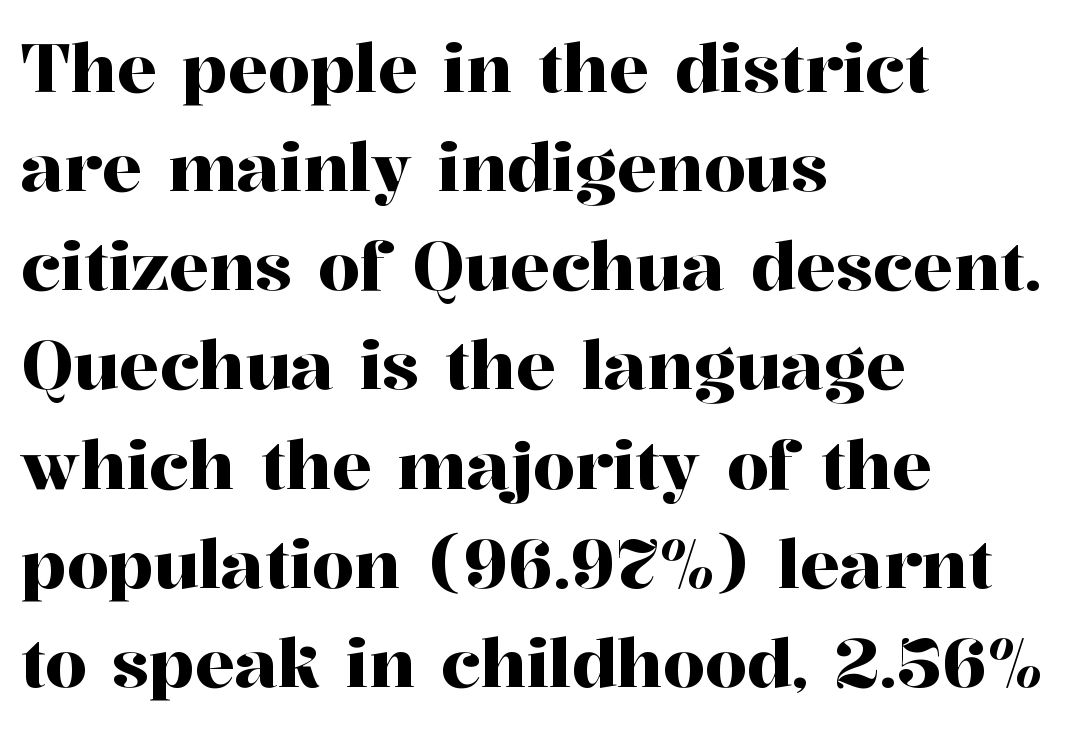
Q: Is the text italic (slanted)? A: No, it is upright.
Q: Is the typeface a serif or a sans-serif typeface? A: Serif.
Q: Is the text underlined? A: No.
Q: How is the paragraph aligned? A: Left-aligned.
Q: Is the spacing between letters normal or unusually wide? A: Normal.
Q: Is the spacing between lines tight, normal or loose? A: Normal.
Q: Width (condensed, normal, or wide)? A: Normal.
Q: Stroke contrast? A: High.
Q: x-height? A: Medium.
Q: Monospaced? A: No.
